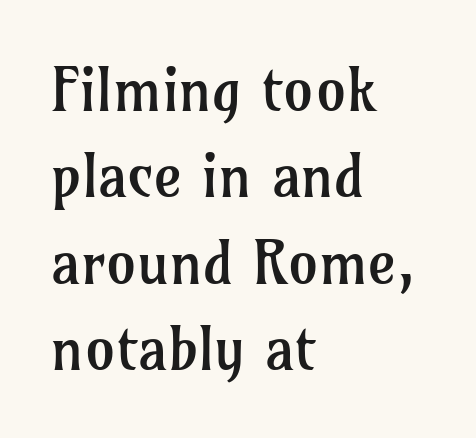
It's the straight-up-and-down kind of type. Leading matches the norm, producing a regular column. Spacing verdict: proportional, widths tailored to each character. The face used here is rendered with its standard letterfit. Each line starts at the same left margin while the right side varies.
